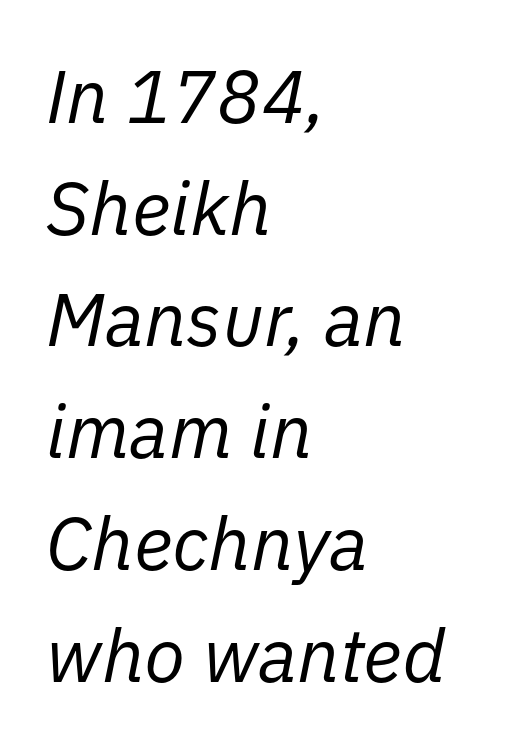
All the whitespace from short lines collects on the right. If you measured baseline to baseline, you'd find a middling distance. Character widths vary here, with narrow letters taking less room than wide ones. Nothing heavy about these letters — not bold at all.
